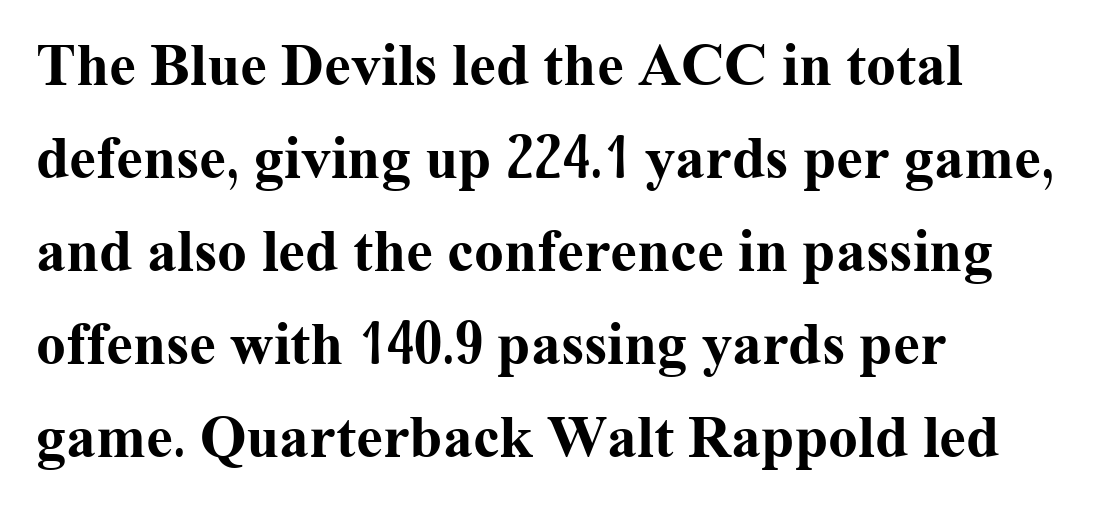
The font family rendered here belongs to the serif group. Typesetter's note: full bold, strokes at maximum text heaviness. Glyph-to-glyph distance matches everyday printed text. The block of text has a typical density, with ordinary space between rows. Ordinary non-slanted type is in use.
